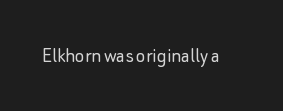
The space directly below the letters is spotless. Quick note: not italic, upright. The line texture is even and compact thanks to regular tracking. These glyphs show unthickened strokes, regular width or finer.
